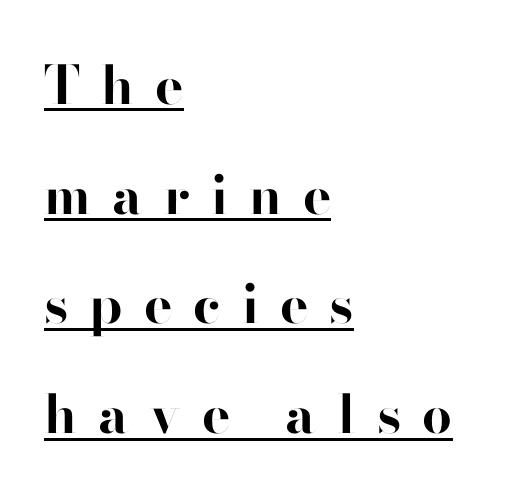
The image shows 53 px bold sans-serif type, upright; set left-aligned, loose line spacing (2.07x), unusually wide letter spacing (+0.4 em), underlined; high stroke contrast and a small x-height.
